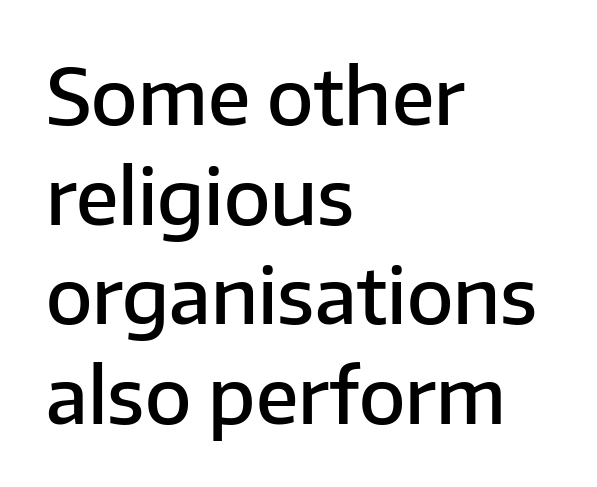
Compared with typical body copy, the letter spacing here is the same. Looks like regular typesetting: each glyph gets only the width it needs. The lines in this sample share a left origin and differ only in where they stop. Rule under the text: the space is simply empty.
